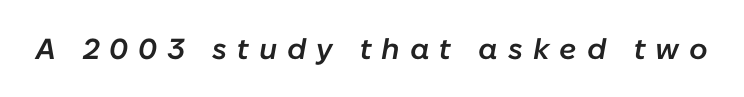
{"italic": "yes", "lean": "right", "slant_degrees": 10, "bold": "semi", "weight": "semibold", "width": "normal", "stroke_contrast": "low", "x_height": "medium", "monospaced": "no", "underline": "no", "letter_spacing": "wide", "letter_spacing_em": 0.34, "glyph_px": 29}
